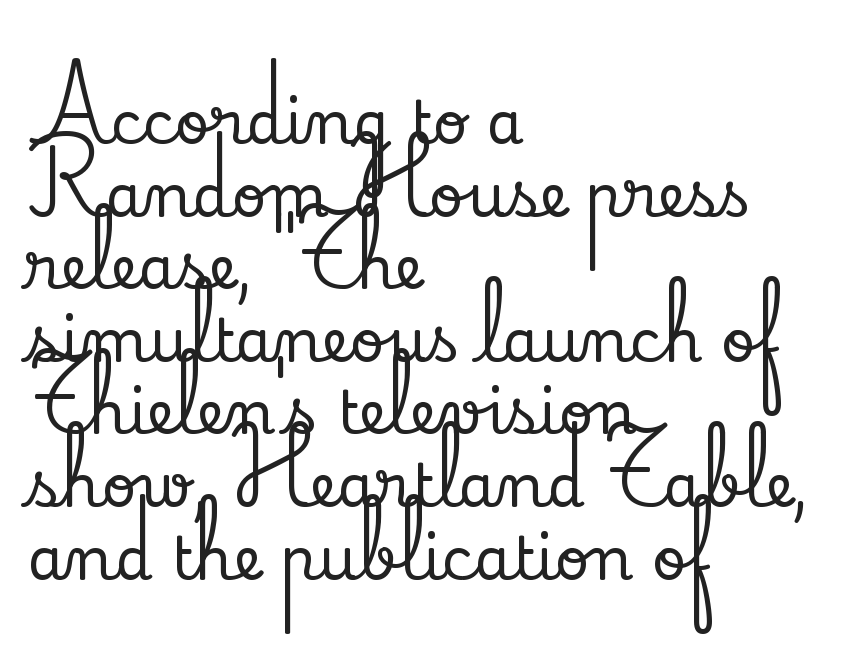
The image shows 60 px serif type, upright; set left-aligned, line spacing 1.21x, normal letter spacing, not underlined; low stroke contrast and a small x-height.
